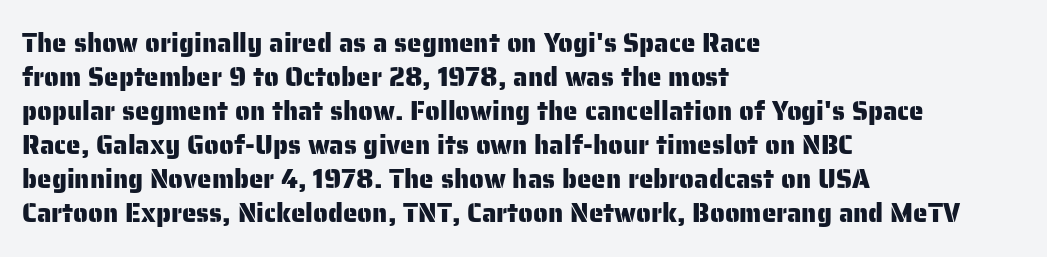
The passage is arranged the way most books set body copy — flush left. This is roman type, the default non-slanted kind. The rows are spaced the way most documents space them. The letterforms sit shoulder to shoulder at normal distance. Honestly, there is no underline to notice here at all.
